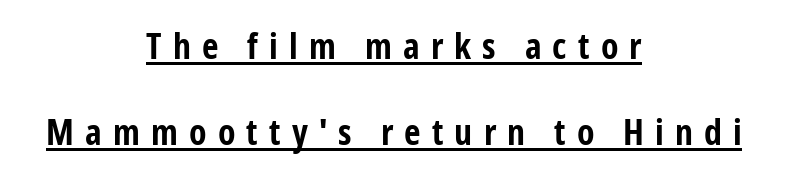
Q: Is the text bold? A: Yes.
Q: Is the text italic (slanted)? A: No, it is upright.
Q: Is the typeface a serif or a sans-serif typeface? A: Sans-serif.
Q: Is the text underlined? A: Yes.
Q: How is the paragraph aligned? A: Centered.
Q: Is the spacing between letters normal or unusually wide? A: Unusually wide.
Q: Is the spacing between lines tight, normal or loose? A: Loose.
Q: Width (condensed, normal, or wide)? A: Condensed.
Q: Stroke contrast? A: Low.
Q: x-height? A: Medium.
Q: Monospaced? A: No.
